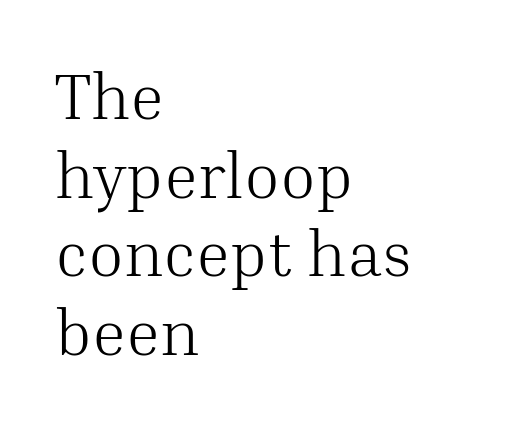
Q: Is the text bold? A: No.
Q: Is the text italic (slanted)? A: No, it is upright.
Q: Is the typeface a serif or a sans-serif typeface? A: Serif.
Q: Is the text underlined? A: No.
Q: How is the paragraph aligned? A: Left-aligned.
Q: Is the spacing between letters normal or unusually wide? A: Normal.
Q: Width (condensed, normal, or wide)? A: Normal.
Q: Stroke contrast? A: Medium.
Q: x-height? A: Medium.
Q: Monospaced? A: No.
